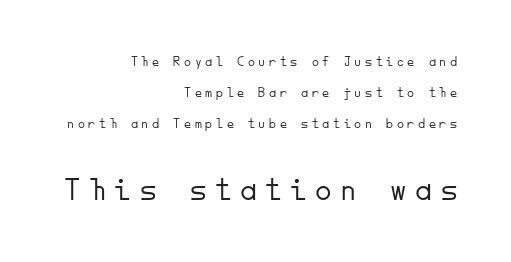
The image shows 33 px light sans-serif type, upright, monospaced; set right-aligned, loose line spacing (2.21x), unusually wide letter spacing (+0.26 em), not underlined; the second (bottom) block is 2.36x larger; low stroke contrast and a small x-height.
